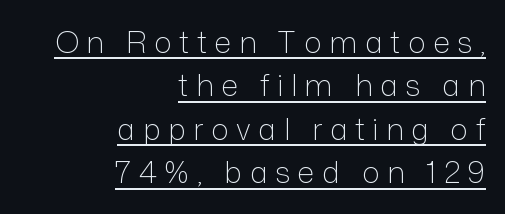
Q: Is the text bold? A: No.
Q: Is the text italic (slanted)? A: No, it is upright.
Q: Is the typeface a serif or a sans-serif typeface? A: Sans-serif.
Q: Is the text underlined? A: Yes.
Q: How is the paragraph aligned? A: Right-aligned.
Q: Is the spacing between letters normal or unusually wide? A: Unusually wide.
Q: Is the spacing between lines tight, normal or loose? A: Normal.
Q: Width (condensed, normal, or wide)? A: Normal.
Q: Stroke contrast? A: Low.
Q: x-height? A: Medium.
Q: Monospaced? A: No.
